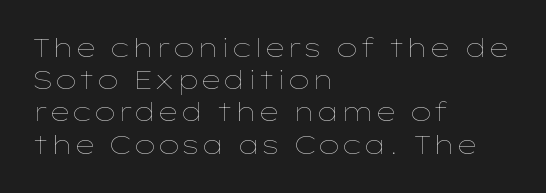
These lines keep a tight, regular rhythm from letter to letter. This sample is left-justified, so line endings fall wherever the words run out. The space between consecutive lines is moderate. Do the letters lean? They stand straight. The passage shown is not underscored anywhere. Stems and bowls with no extra thickness — not bold.
